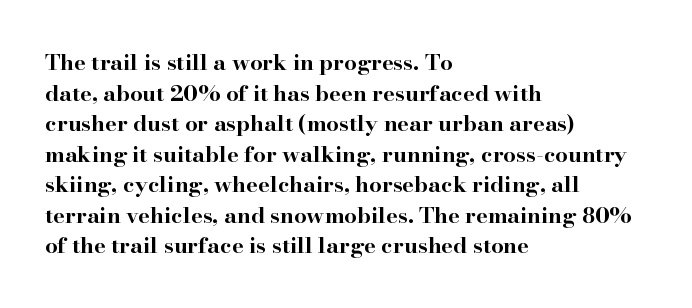
The image shows 22 px bold type, upright; set left-aligned, normal line spacing (1.39x), normal letter spacing, not underlined.
